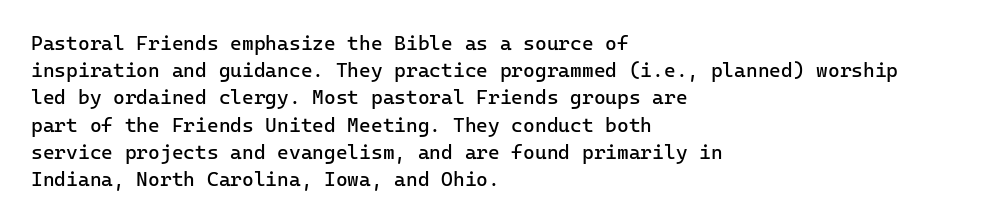
The image shows 20 px text type, upright; set left-aligned, normal line spacing (1.36x), normal letter spacing, not underlined.
